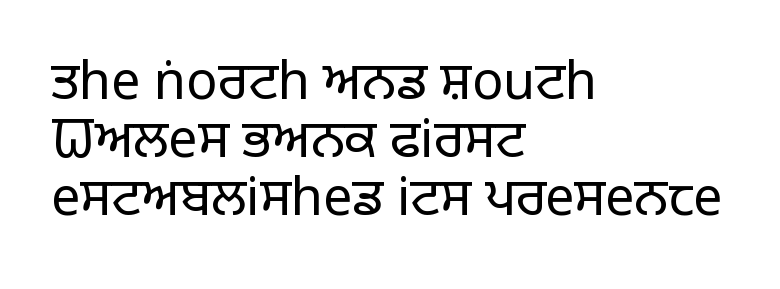
Q: Is the text bold? A: No.
Q: Is the text italic (slanted)? A: No, it is upright.
Q: Is the typeface a serif or a sans-serif typeface? A: Sans-serif.
Q: Is the text underlined? A: No.
Q: How is the paragraph aligned? A: Left-aligned.
Q: Is the spacing between letters normal or unusually wide? A: Normal.
Q: Is the spacing between lines tight, normal or loose? A: Tight.
Q: Width (condensed, normal, or wide)? A: Normal.
Q: Stroke contrast? A: Low.
Q: x-height? A: Large.
Q: Monospaced? A: No.
